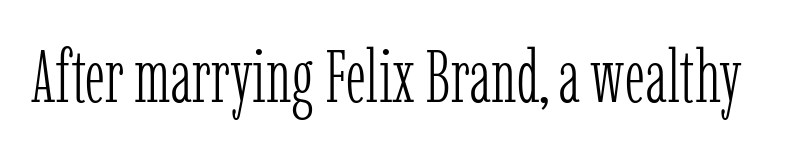
{"serif": "yes", "italic": "no", "bold": "no", "weight": "light", "width": "condensed", "stroke_contrast": "low", "x_height": "medium", "monospaced": "no", "underline": "no", "letter_spacing": "normal", "letter_spacing_em": 0.0, "glyph_px": 74}
